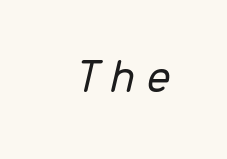
Q: Is the text bold? A: No.
Q: Is the text italic (slanted)? A: Yes, it leans right by about 13 degrees.
Q: Is the text underlined? A: No.
Q: Width (condensed, normal, or wide)? A: Normal.
Q: Stroke contrast? A: Low.
Q: x-height? A: Medium.
Q: Monospaced? A: Yes.
